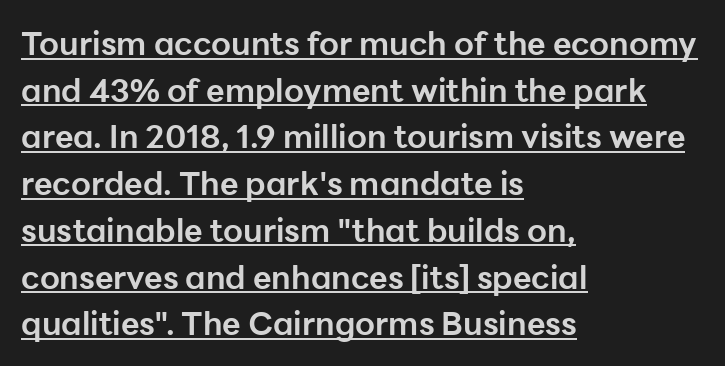
Q: Is the text bold? A: Yes.
Q: Is the text italic (slanted)? A: No, it is upright.
Q: Is the typeface a serif or a sans-serif typeface? A: Sans-serif.
Q: Is the text underlined? A: Yes.
Q: How is the paragraph aligned? A: Left-aligned.
Q: Is the spacing between letters normal or unusually wide? A: Normal.
Q: Is the spacing between lines tight, normal or loose? A: Normal.
Q: Width (condensed, normal, or wide)? A: Normal.
Q: Stroke contrast? A: Low.
Q: x-height? A: Medium.
Q: Monospaced? A: No.
